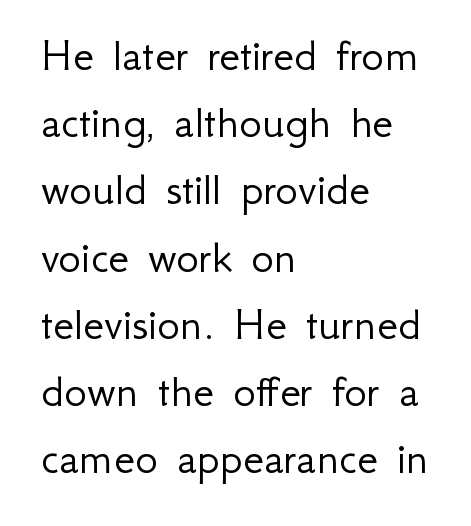
Q: Is the text bold? A: No.
Q: Is the text italic (slanted)? A: No, it is upright.
Q: Is the typeface a serif or a sans-serif typeface? A: Sans-serif.
Q: Is the text underlined? A: No.
Q: How is the paragraph aligned? A: Left-aligned.
Q: Is the spacing between letters normal or unusually wide? A: Normal.
Q: Is the spacing between lines tight, normal or loose? A: Normal.
Q: Width (condensed, normal, or wide)? A: Normal.
Q: Stroke contrast? A: Low.
Q: x-height? A: Small.
Q: Monospaced? A: No.
